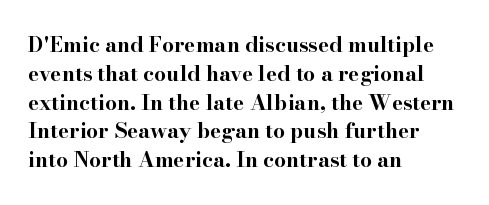
{"italic": "no", "bold": "yes", "underline": "no", "align": "left", "line_spacing": "normal", "line_spacing_ratio": 1.37, "letter_spacing": "normal", "letter_spacing_em": 0.0, "glyph_px": 21}
